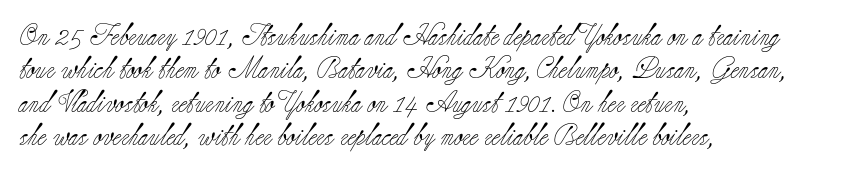
The image shows 22 px text type; set left-aligned, normal line spacing (1.52x), normal letter spacing, not underlined.
